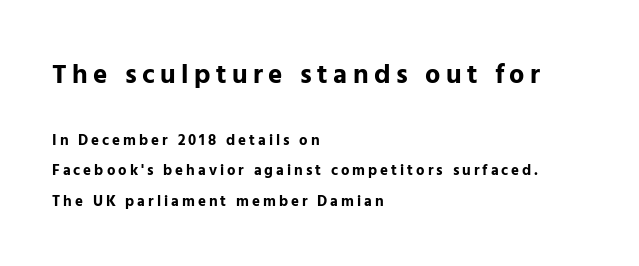
{"italic": "no", "bold": "yes", "underline": "no", "align": "left", "line_spacing": "loose", "line_spacing_ratio": 2.02, "letter_spacing": "wide", "letter_spacing_em": 0.2, "larger_block": "first", "size_ratio": 1.8, "glyph_px": 27}
